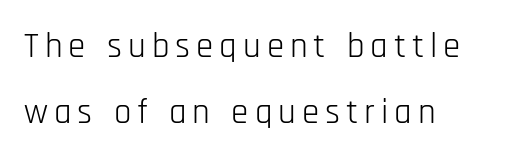
Q: Is the text bold? A: No.
Q: Is the text italic (slanted)? A: No, it is upright.
Q: Is the typeface a serif or a sans-serif typeface? A: Sans-serif.
Q: Is the text underlined? A: No.
Q: How is the paragraph aligned? A: Left-aligned.
Q: Is the spacing between lines tight, normal or loose? A: Loose.
Q: Width (condensed, normal, or wide)? A: Condensed.
Q: Stroke contrast? A: Low.
Q: x-height? A: Large.
Q: Monospaced? A: No.
